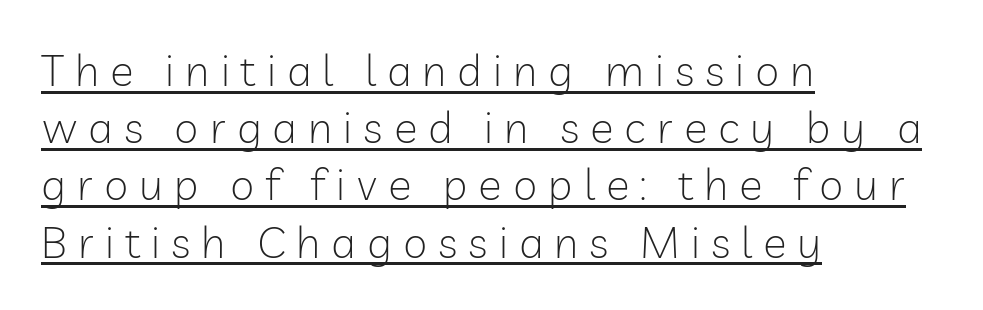
Honestly, the row spacing looks completely unremarkable. Each line starts at the same left margin while the right side varies. Bold? No — there's no thickening of the strokes. Varying glyph widths throughout — classic text-font behaviour.
